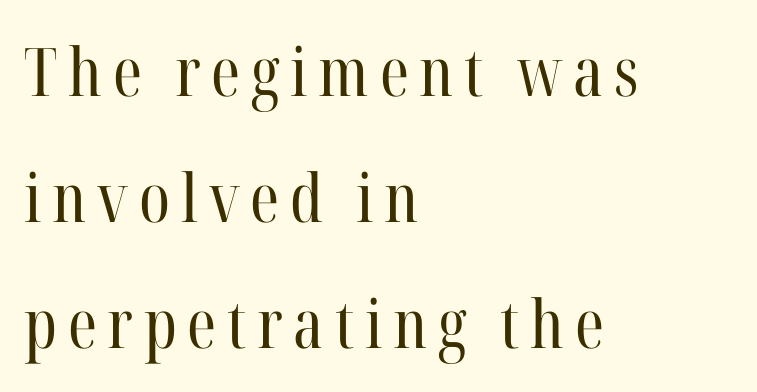
The image shows 67 px regular-weight, condensed serif type, upright; set left-aligned, line spacing 1.88x, not underlined; high stroke contrast and a medium x-height.
